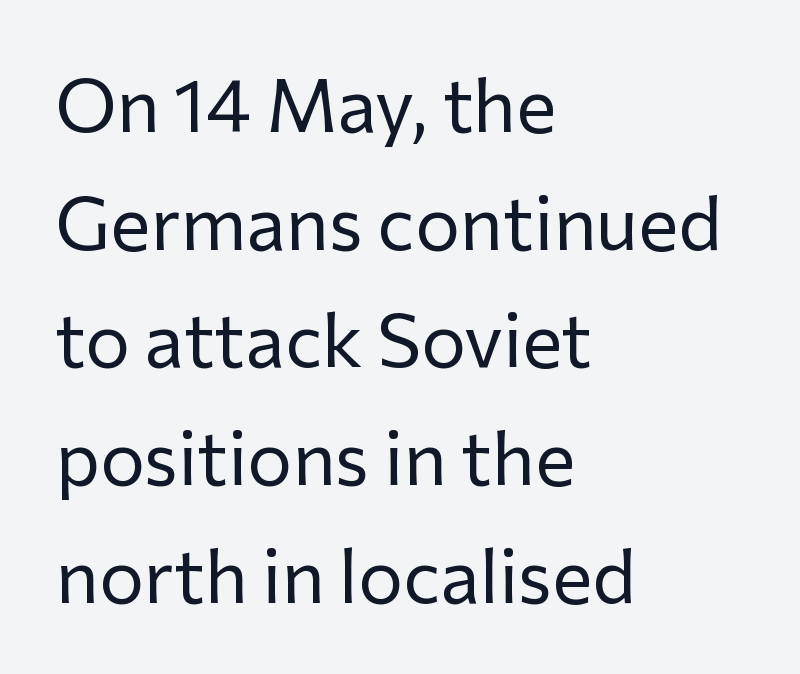
{"serif": "no", "italic": "no", "bold": "no", "weight": "regular", "width": "normal", "stroke_contrast": "low", "x_height": "medium", "monospaced": "no", "underline": "no", "align": "left", "line_spacing": "normal", "line_spacing_ratio": 1.57, "letter_spacing": "normal", "letter_spacing_em": 0.0, "glyph_px": 75}
